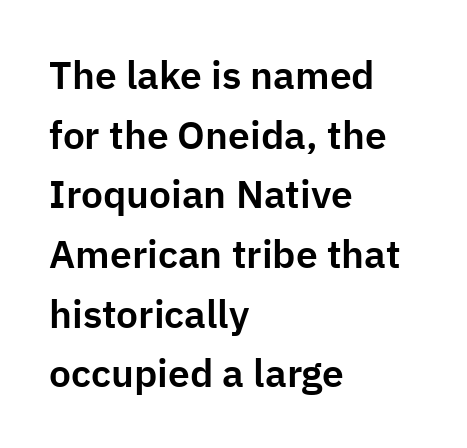
{"serif": "no", "italic": "no", "width": "normal", "stroke_contrast": "low", "x_height": "medium", "monospaced": "no", "underline": "no", "align": "left", "line_spacing": "normal", "line_spacing_ratio": 1.53, "letter_spacing": "normal", "letter_spacing_em": 0.0, "glyph_px": 39}
